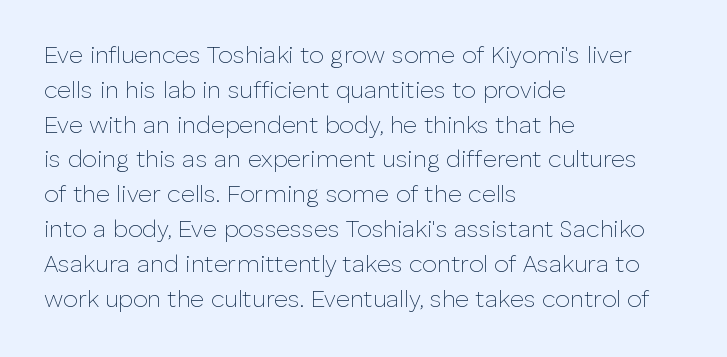
Q: Is the text bold? A: No.
Q: Is the text italic (slanted)? A: No, it is upright.
Q: Is the text underlined? A: No.
Q: How is the paragraph aligned? A: Left-aligned.
Q: Is the spacing between letters normal or unusually wide? A: Normal.
Q: Is the spacing between lines tight, normal or loose? A: Normal.
